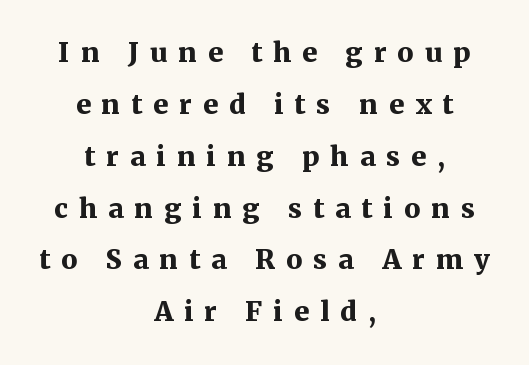
Q: Is the text bold? A: Yes.
Q: Is the text italic (slanted)? A: No, it is upright.
Q: Is the text underlined? A: No.
Q: How is the paragraph aligned? A: Centered.
Q: Is the spacing between letters normal or unusually wide? A: Unusually wide.
Q: Is the spacing between lines tight, normal or loose? A: Loose.
